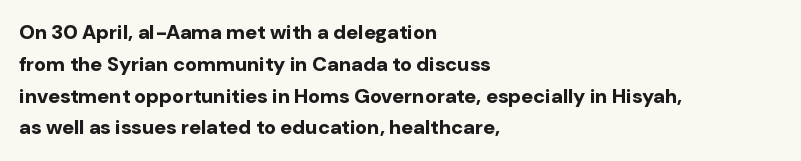
Upright lettering throughout. The foot of each line stays bare and open. Line spacing here is normal. The letters sit at their default tracking, neither squeezed nor spread. The setting favours the left margin, as ordinary paragraphs usually do. These words are printed bold, with thick strokes throughout.
